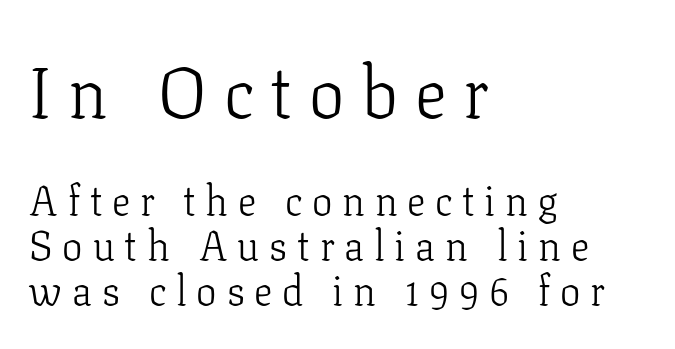
The image shows 71 px light serif type, upright; set left-aligned, tight line spacing (1.1x), unusually wide letter spacing (+0.24 em), not underlined; the first (top) block is 1.73x larger; low stroke contrast and a medium x-height.
